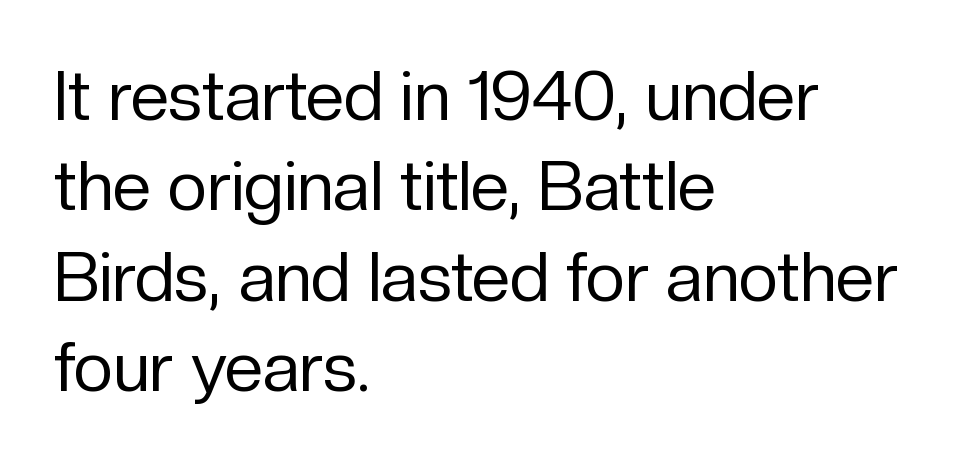
The image shows 69 px regular-weight sans-serif type, upright; set left-aligned, normal line spacing (1.31x), normal letter spacing, not underlined; low stroke contrast and a medium x-height.
